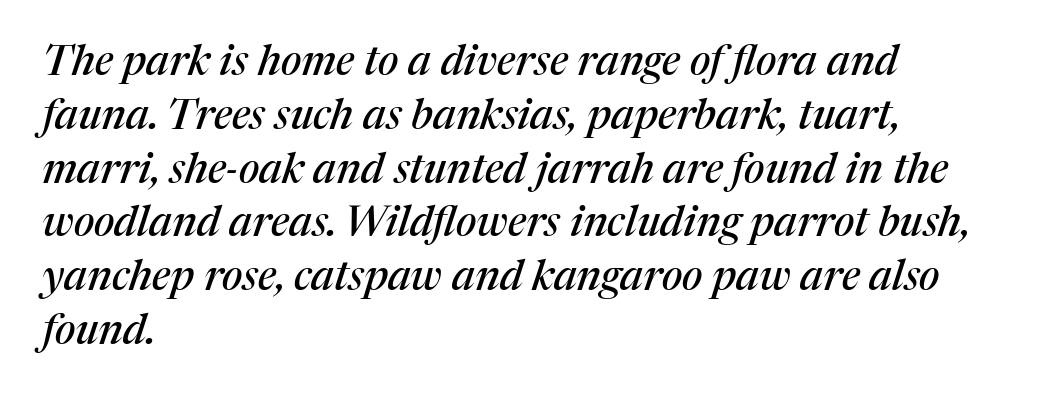
The image shows 42 px serif type, italic (leaning right); set left-aligned, normal line spacing (1.28x), normal letter spacing, not underlined; medium stroke contrast and a medium x-height.
